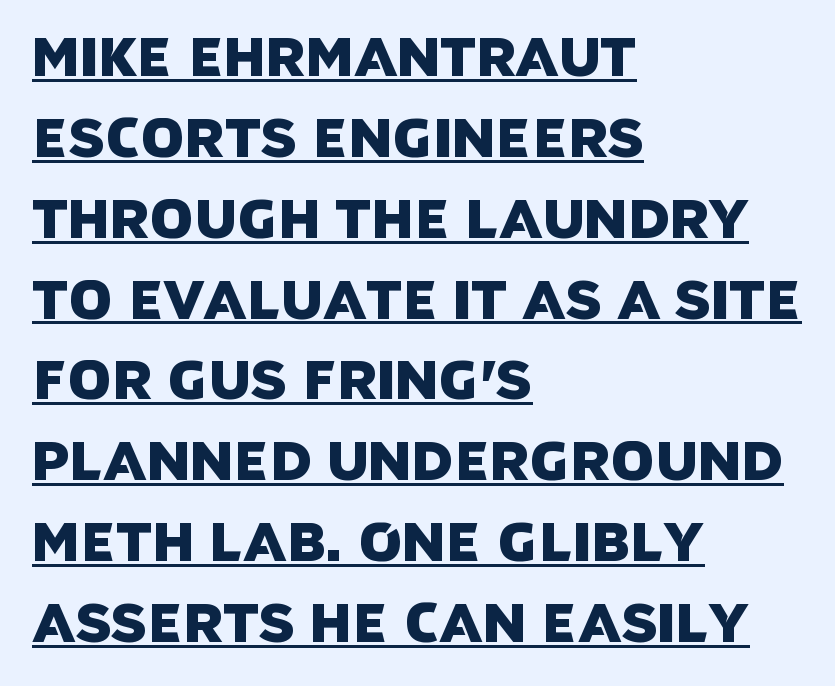
Do the characters align in a grid? No, the font is proportional. Caption: multi-line text, flush left, ragged right. These lines sit exactly where default settings would place them. The passage shown has conventional tracking throughout. Serif or sans? Sans — the stroke terminals are bare. Underlining? Definitely there.
